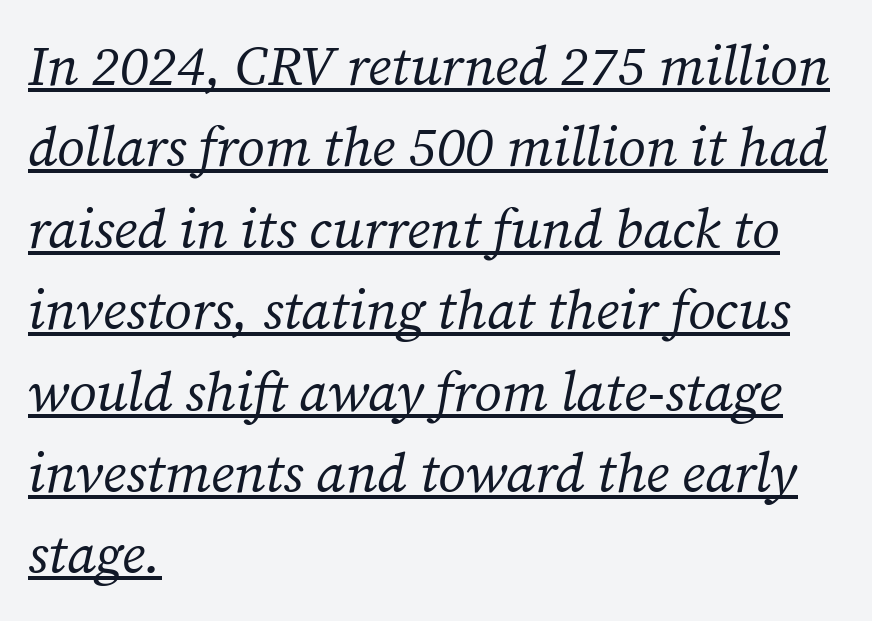
{"serif": "yes", "italic": "yes", "lean": "right", "slant_degrees": 12, "bold": "no", "weight": "regular", "width": "normal", "stroke_contrast": "medium", "x_height": "medium", "monospaced": "no", "underline": "yes", "align": "left", "line_spacing": "normal", "line_spacing_ratio": 1.48, "letter_spacing": "normal", "letter_spacing_em": 0.0, "glyph_px": 55}
